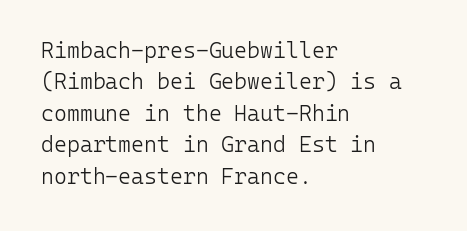
The image shows 22 px text type, upright; set left-aligned, normal line spacing (1.43x), normal letter spacing, not underlined.
